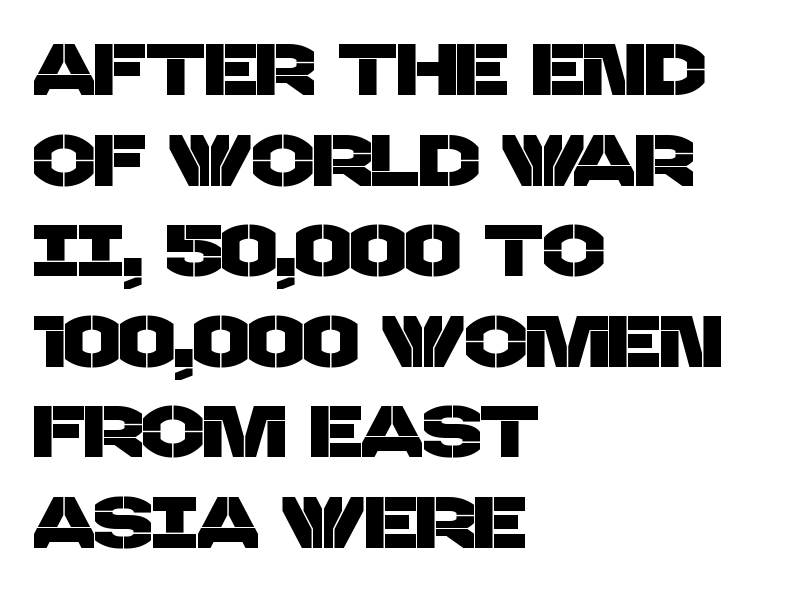
The image shows 73 px sans-serif type; set left-aligned, line spacing 1.24x, normal letter spacing, not underlined; low stroke contrast and a large x-height.
